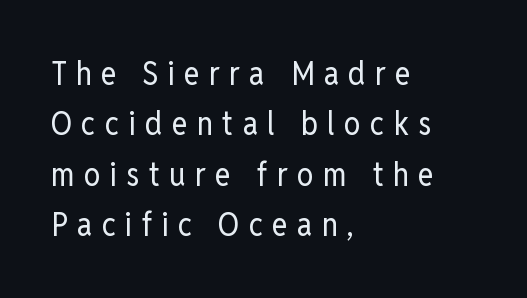
{"serif": "no", "italic": "no", "bold": "no", "weight": "regular", "width": "condensed", "stroke_contrast": "low", "x_height": "medium", "monospaced": "no", "underline": "no", "align": "left", "line_spacing": "normal", "line_spacing_ratio": 1.53, "letter_spacing": "wide", "letter_spacing_em": 0.28, "glyph_px": 33}
